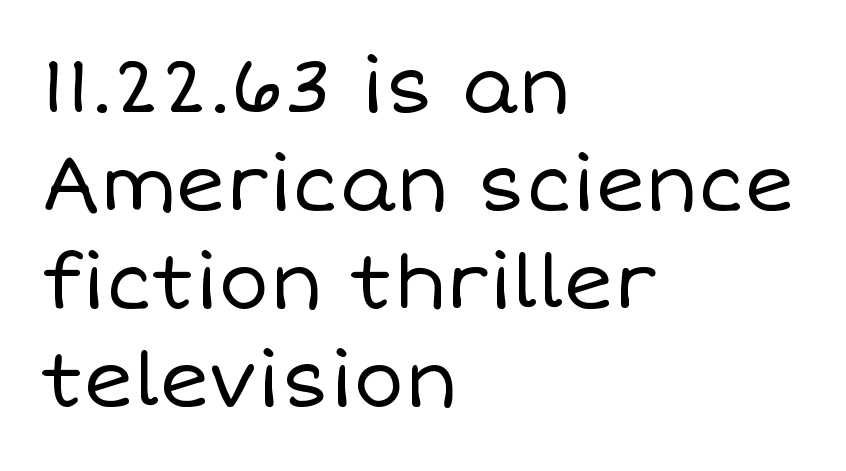
Q: Is the text bold? A: No.
Q: Is the text italic (slanted)? A: No, it is upright.
Q: Is the text underlined? A: No.
Q: How is the paragraph aligned? A: Left-aligned.
Q: Is the spacing between letters normal or unusually wide? A: Normal.
Q: Is the spacing between lines tight, normal or loose? A: Normal.
Q: Width (condensed, normal, or wide)? A: Normal.
Q: Stroke contrast? A: Low.
Q: x-height? A: Large.
Q: Monospaced? A: No.
